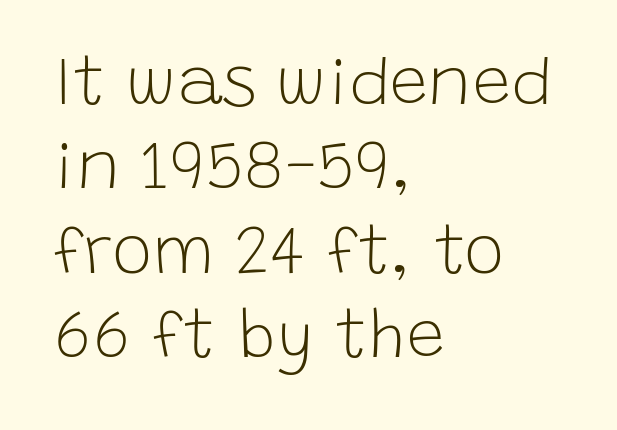
The specimen omits any rule beneath the text block's lines. Stems here are at most as thick as an everyday book face. Reading down the block, your eye returns to a fixed left position each line. Classification — sans serif.
